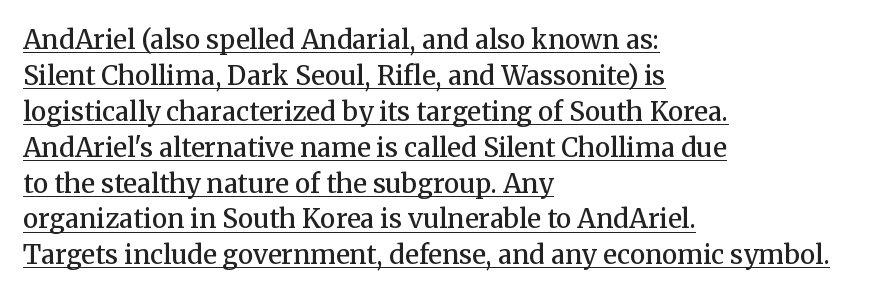
Ascenders rise straight up at ninety degrees. Summary of vertical rhythm: regular, with standard interline spacing. Semibold letterforms, between regular and bold. In CSS terms this would be text-align: left. Underlined type. How are the letters spaced? Ordinarily, with no added tracking.
